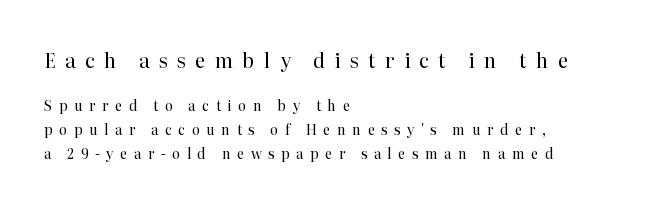
Q: Is the text bold? A: No.
Q: Is the text italic (slanted)? A: No, it is upright.
Q: Is the text underlined? A: No.
Q: How is the paragraph aligned? A: Left-aligned.
Q: Is the spacing between letters normal or unusually wide? A: Unusually wide.
Q: Is the spacing between lines tight, normal or loose? A: Normal.
Q: Which block of text is set in a larger size, the first (top) or the second (bottom)? A: The first (top) one.
